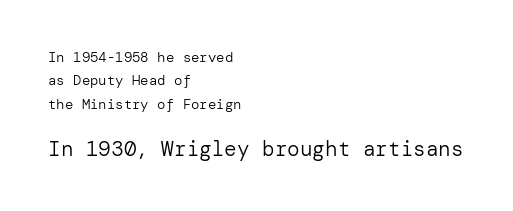
The letters sit at their default tracking, neither squeezed nor spread. The rendering anchors every line to the left-hand side. Which chunk is bigger? The second one — the bottom block dwarfs the top. Think standard paragraph weight, or any step lighter than that. Underline: absent.
